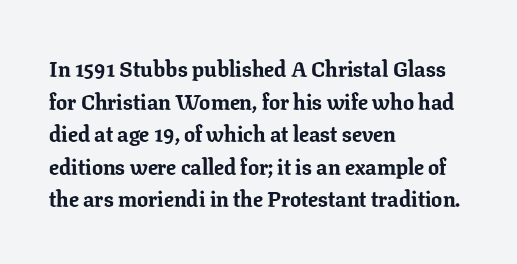
{"italic": "no", "bold": "yes", "underline": "no", "align": "left", "line_spacing": "normal", "line_spacing_ratio": 1.48, "letter_spacing": "normal", "letter_spacing_em": 0.0, "glyph_px": 22}
